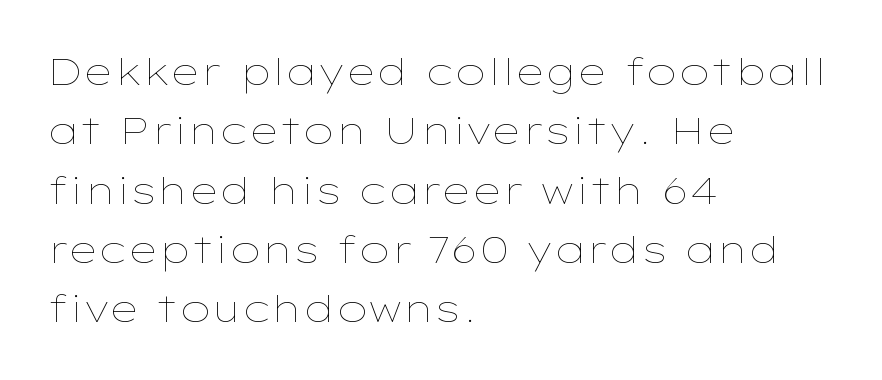
Q: Is the text bold? A: No.
Q: Is the text italic (slanted)? A: No, it is upright.
Q: Is the text underlined? A: No.
Q: How is the paragraph aligned? A: Left-aligned.
Q: Is the spacing between letters normal or unusually wide? A: Normal.
Q: Is the spacing between lines tight, normal or loose? A: Normal.
Q: Width (condensed, normal, or wide)? A: Wide.
Q: Stroke contrast? A: Low.
Q: x-height? A: Medium.
Q: Monospaced? A: No.
